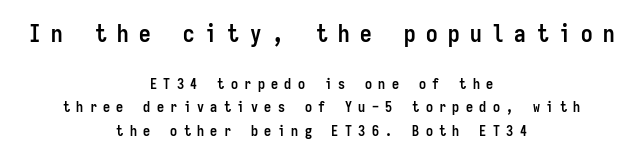
Q: Is the text bold? A: Yes.
Q: Is the text italic (slanted)? A: No, it is upright.
Q: Is the text underlined? A: No.
Q: How is the paragraph aligned? A: Centered.
Q: Is the spacing between letters normal or unusually wide? A: Unusually wide.
Q: Is the spacing between lines tight, normal or loose? A: Normal.
Q: Which block of text is set in a larger size, the first (top) or the second (bottom)? A: The first (top) one.
